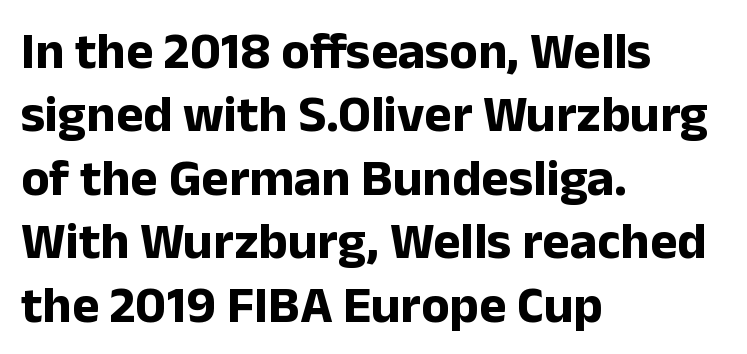
The image shows 52 px bold sans-serif type, upright; set left-aligned, line spacing 1.22x, normal letter spacing, not underlined; low stroke contrast and a medium x-height.
